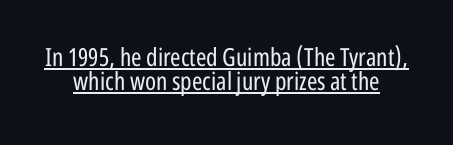
{"italic": "no", "bold": "no", "underline": "yes", "line_spacing": "tight", "line_spacing_ratio": 0.97, "letter_spacing": "normal", "letter_spacing_em": 0.0, "glyph_px": 25}
